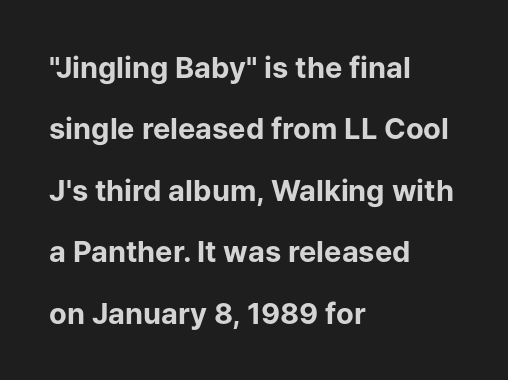
The image shows 29 px bold sans-serif type, upright; set left-aligned, loose line spacing (2.12x), normal letter spacing, not underlined; low stroke contrast and a medium x-height.
